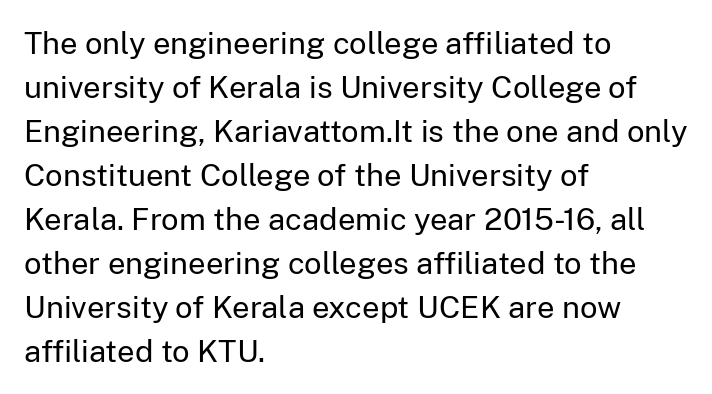
{"serif": "no", "italic": "no", "bold": "no", "weight": "regular", "width": "normal", "stroke_contrast": "low", "x_height": "medium", "monospaced": "no", "underline": "no", "align": "left", "line_spacing": "normal", "line_spacing_ratio": 1.42, "letter_spacing": "normal", "letter_spacing_em": 0.0, "glyph_px": 31}
